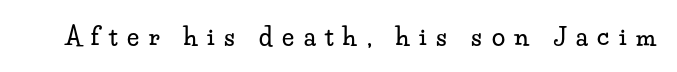
The letters stand upright; this is a roman face. Letter spacing: wide. Any mark beneath the type? The region is blank.
